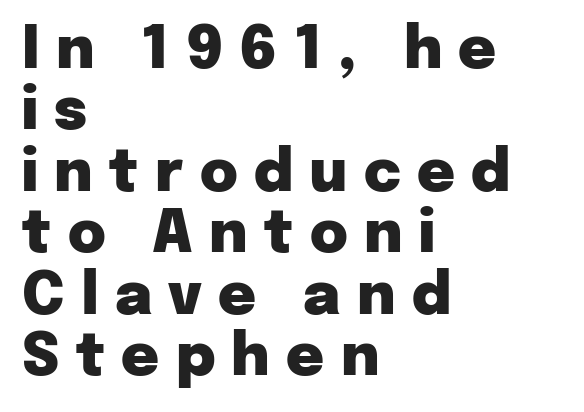
{"serif": "no", "italic": "no", "bold": "yes", "weight": "heavy", "width": "normal", "stroke_contrast": "low", "x_height": "medium", "monospaced": "no", "underline": "no", "align": "left", "line_spacing": "tight", "line_spacing_ratio": 1.06, "letter_spacing": "wide", "letter_spacing_em": 0.28, "glyph_px": 58}
